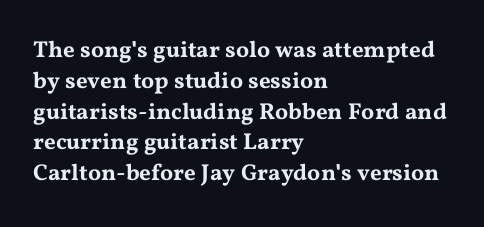
The glyphs are unaccompanied by any horizontal stroke below them. Quick note: not italic, upright. Each word holds together tightly as a unit, with standard inter-letter gaps. The paragraph shown leans on its left margin. Does the leading feel generous? No, just average.
